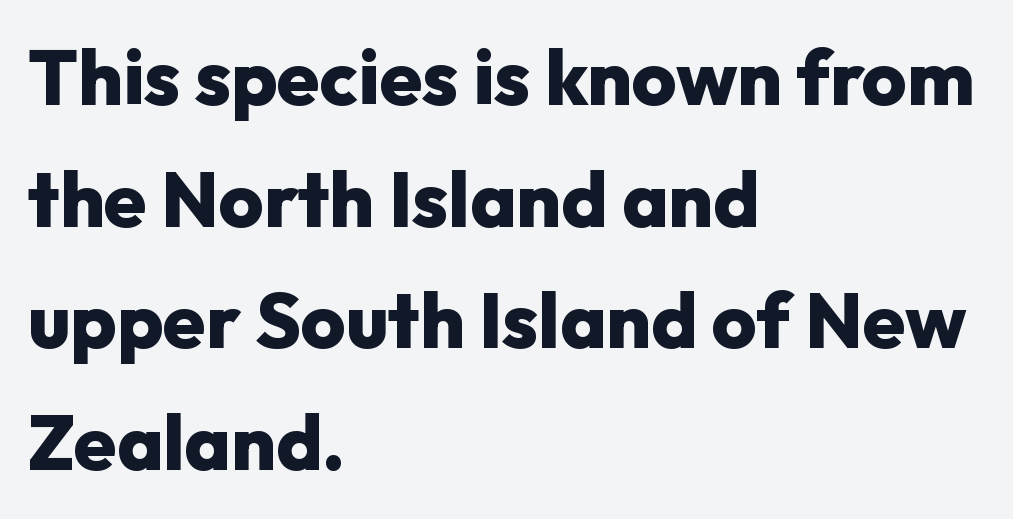
{"serif": "no", "italic": "no", "bold": "yes", "weight": "heavy", "width": "normal", "stroke_contrast": "low", "x_height": "medium", "monospaced": "no", "underline": "no", "align": "left", "line_spacing": "normal", "line_spacing_ratio": 1.58, "letter_spacing": "normal", "letter_spacing_em": 0.0, "glyph_px": 77}
